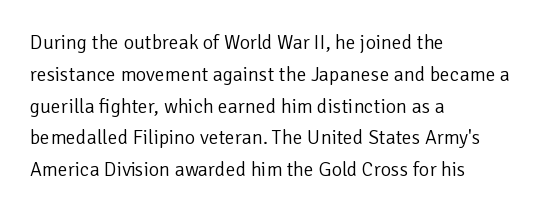
This is not heavy type; no bold has been used. Tracking here is standard; glyphs follow each other at the usual distance. Horizontal bands of white between lines are of average thickness. Underlining? Definitely not there. A student would call this left alignment; a typographer would say flush left, rag right.
